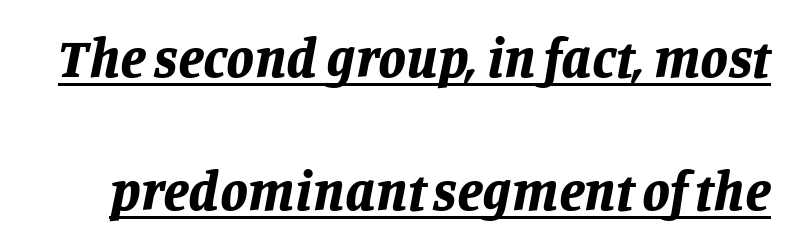
{"italic": "yes", "lean": "right", "slant_degrees": 11, "bold": "yes", "weight": "bold", "width": "normal", "stroke_contrast": "low", "x_height": "large", "monospaced": "no", "underline": "yes", "line_spacing": "loose", "line_spacing_ratio": 2.38, "letter_spacing": "normal", "letter_spacing_em": 0.0, "glyph_px": 56}
